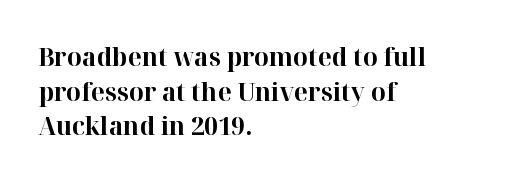
Do the letters lean? They stand straight. Standard letterfit; no display-style spreading of the glyphs. The strip under each line holds only bare page. The rendering anchors every line to the left-hand side. The glyphs have the mass of a bold cut. Quick note: interline space is typical.
